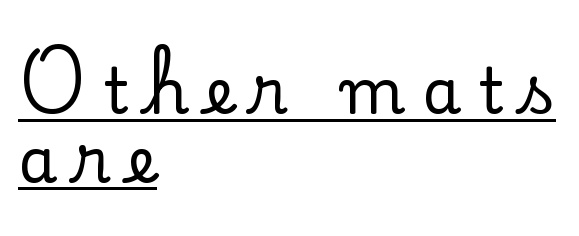
{"serif": "yes", "italic": "no", "width": "normal", "stroke_contrast": "low", "x_height": "small", "monospaced": "no", "underline": "yes", "align": "left", "line_spacing": "tight", "line_spacing_ratio": 1.09, "letter_spacing": "wide", "letter_spacing_em": 0.28, "glyph_px": 63}
